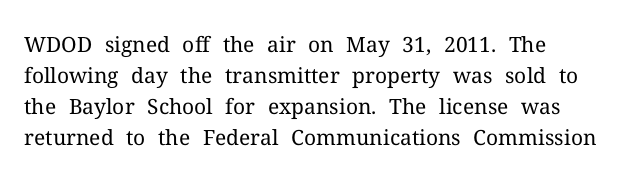
No chunkiness to these letters — they're not bold. The area under the type is left untouched. This rendering uses left alignment, leaving the right contour irregular. The font's upright variant was chosen for this text. Compared with typical body copy, the letter spacing here is the same.
